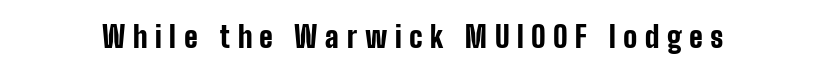
Q: Is the text bold? A: Yes.
Q: Is the text italic (slanted)? A: No, it is upright.
Q: Is the typeface a serif or a sans-serif typeface? A: Sans-serif.
Q: Is the text underlined? A: No.
Q: Is the spacing between letters normal or unusually wide? A: Unusually wide.
Q: Width (condensed, normal, or wide)? A: Condensed.
Q: Stroke contrast? A: Low.
Q: x-height? A: Medium.
Q: Monospaced? A: No.
